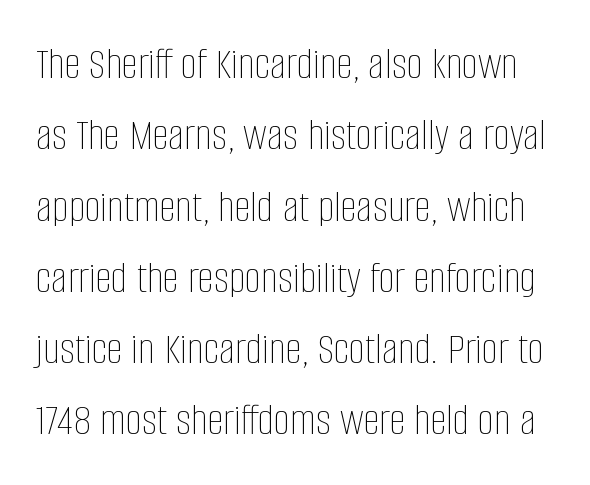
{"italic": "no", "bold": "no", "weight": "thin", "width": "condensed", "stroke_contrast": "low", "x_height": "large", "monospaced": "no", "underline": "no", "line_spacing": "normal", "line_spacing_ratio": 1.55, "letter_spacing": "normal", "letter_spacing_em": 0.0, "glyph_px": 46}
